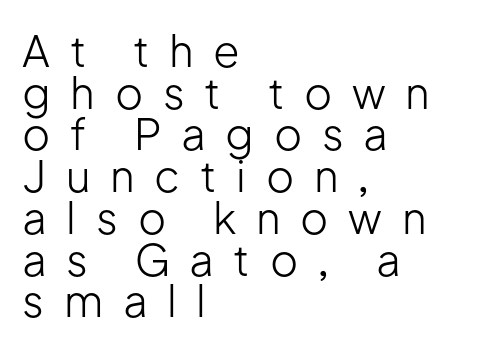
The image shows 43 px light sans-serif type, upright; set left-aligned, tight line spacing (0.97x), unusually wide letter spacing (+0.46 em), not underlined; low stroke contrast and a medium x-height.
